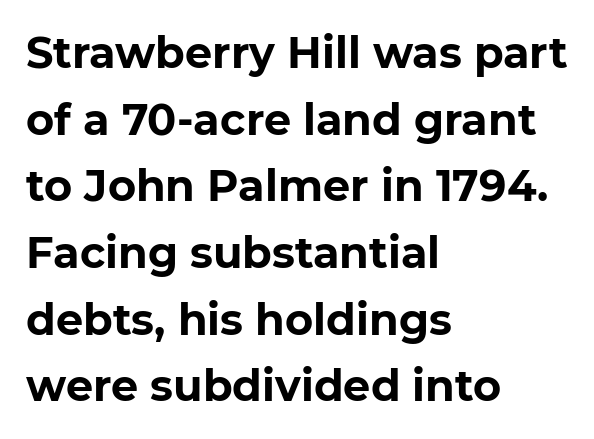
Q: Is the text bold? A: Yes.
Q: Is the text italic (slanted)? A: No, it is upright.
Q: Is the typeface a serif or a sans-serif typeface? A: Sans-serif.
Q: Is the text underlined? A: No.
Q: How is the paragraph aligned? A: Left-aligned.
Q: Is the spacing between letters normal or unusually wide? A: Normal.
Q: Is the spacing between lines tight, normal or loose? A: Normal.
Q: Width (condensed, normal, or wide)? A: Normal.
Q: Stroke contrast? A: Low.
Q: x-height? A: Medium.
Q: Monospaced? A: No.
